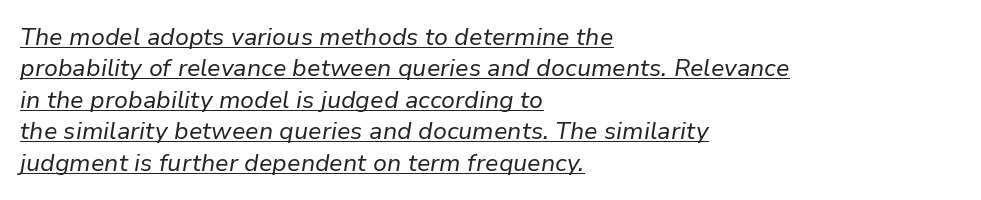
{"italic": "yes", "lean": "right", "slant_degrees": 9, "bold": "no", "underline": "yes", "align": "left", "line_spacing": "normal", "line_spacing_ratio": 1.31, "letter_spacing": "normal", "letter_spacing_em": 0.0, "glyph_px": 24}
